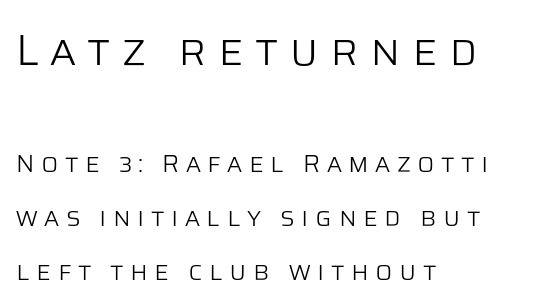
{"serif": "no", "italic": "no", "bold": "no", "weight": "light", "width": "normal", "stroke_contrast": "low", "x_height": "large", "monospaced": "no", "underline": "no", "align": "left", "line_spacing": "loose", "line_spacing_ratio": 2.16, "letter_spacing": "wide", "letter_spacing_em": 0.26, "larger_block": "first", "size_ratio": 1.72, "glyph_px": 43}
